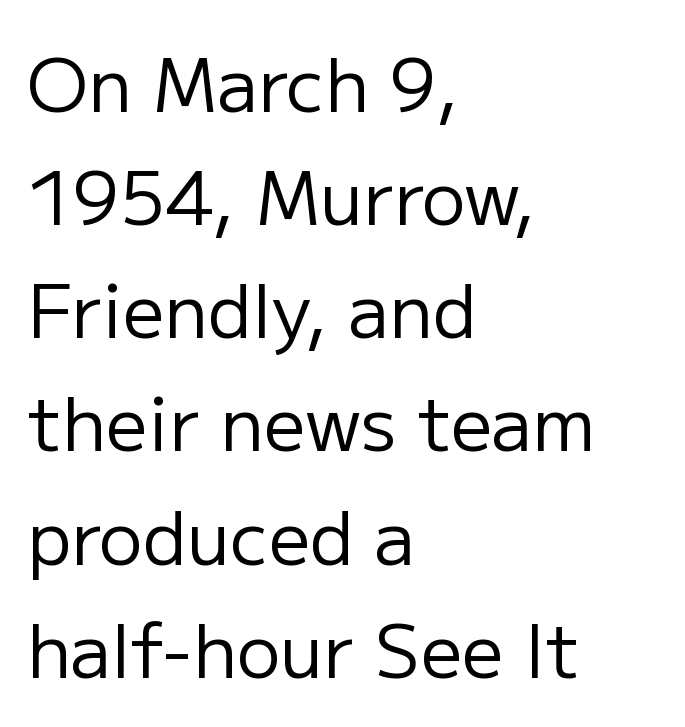
Each letter keeps its own natural width here, so spacing adapts to shape. You can tell it's not italic because the verticals are truly vertical. The setting favours the left margin, as ordinary paragraphs usually do. Quick note: interline space is typical. The characters are drawn with everyday or finer stroke widths. No word sits above an underline.
